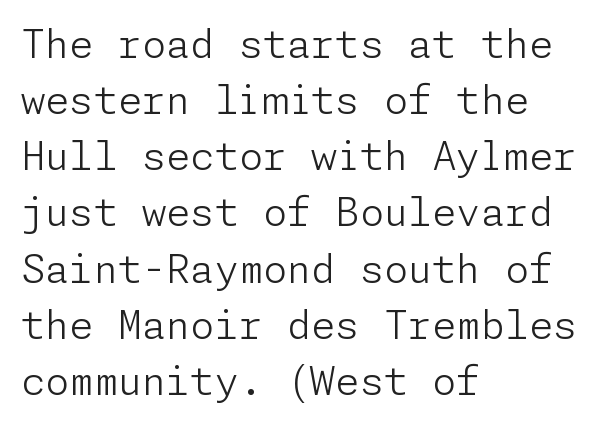
The typeface chosen for these lines omits serifs. Standard letterfit; no display-style spreading of the glyphs. Posture: vertical. In CSS terms this would be text-align: left. Unbolded letterforms with no extra heft. In terms of leading, this rendering sits right in the middle.
